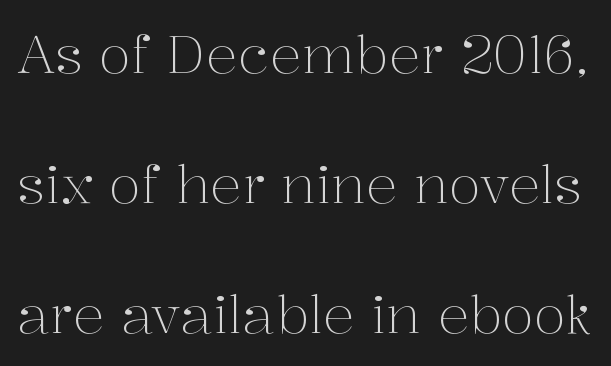
The image shows 53 px light serif type, upright; set loose line spacing (2.45x), normal letter spacing, not underlined; medium stroke contrast and a medium x-height.
